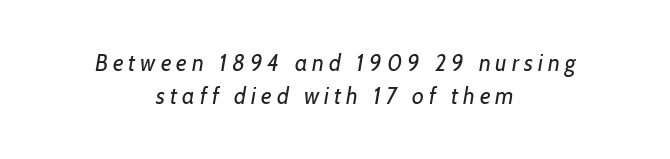
The image shows 23 px text type; set centered, normal line spacing (1.44x), unusually wide letter spacing (+0.22 em), not underlined.
